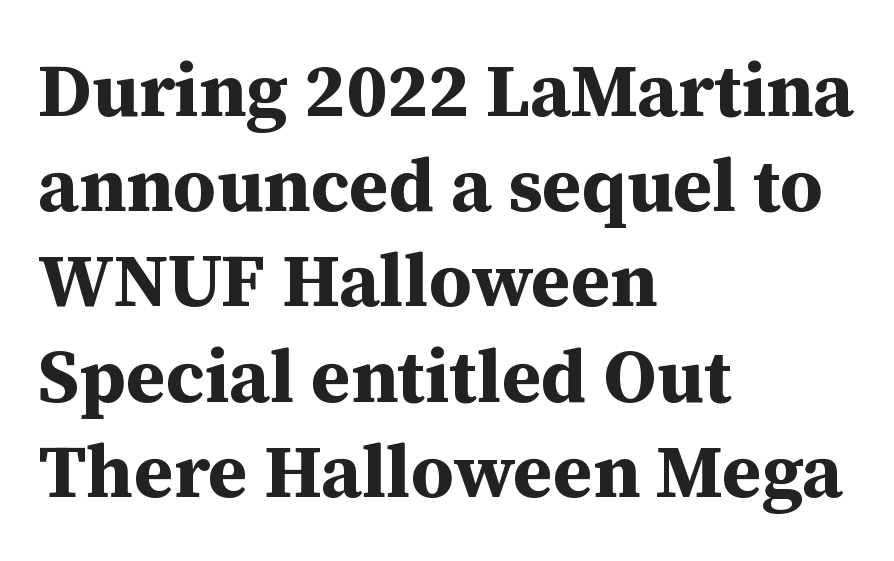
The image shows 75 px bold serif type, upright; set left-aligned, normal line spacing (1.27x), normal letter spacing, not underlined; medium stroke contrast and a medium x-height.
